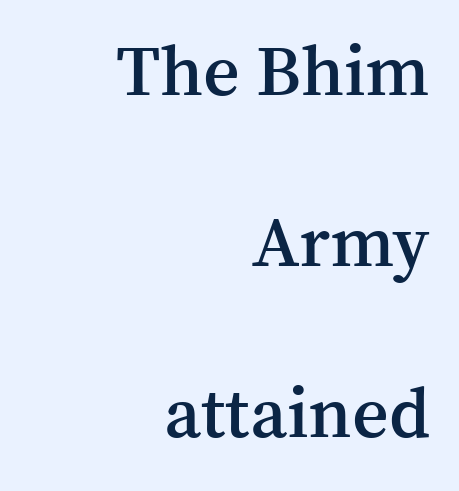
{"serif": "yes", "italic": "no", "bold": "semi", "weight": "semibold", "width": "normal", "stroke_contrast": "medium", "x_height": "medium", "monospaced": "no", "underline": "no", "align": "right", "line_spacing": "loose", "line_spacing_ratio": 2.41, "letter_spacing": "normal", "letter_spacing_em": 0.0, "glyph_px": 71}
